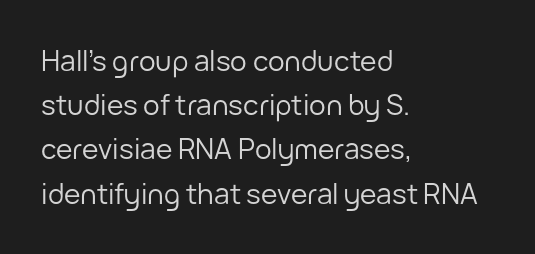
The image shows 28 px regular-weight sans-serif type, upright; set left-aligned, normal line spacing (1.58x), normal letter spacing, not underlined; low stroke contrast and a medium x-height.
